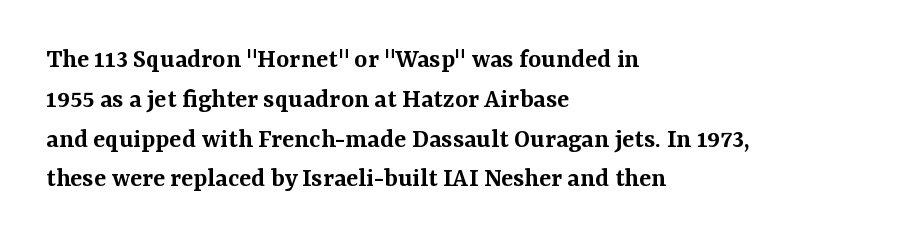
A somewhat darkened texture: the type is semibold rather than bold. Descenders are the only things crossing below the line. Every stem runs plumb, perpendicular to the baseline. The face used here is seriffed, in the tradition of book romans.
